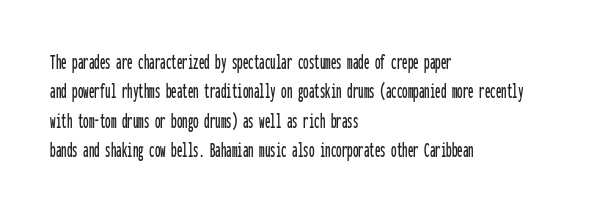
Reading down the block, your eye returns to a fixed left position each line. The type sits square on the baseline with zero lean. The space directly below the letters is spotless. Notice how descenders clear the ascenders below comfortably — that's standard leading. Each word holds together tightly as a unit, with standard inter-letter gaps.
